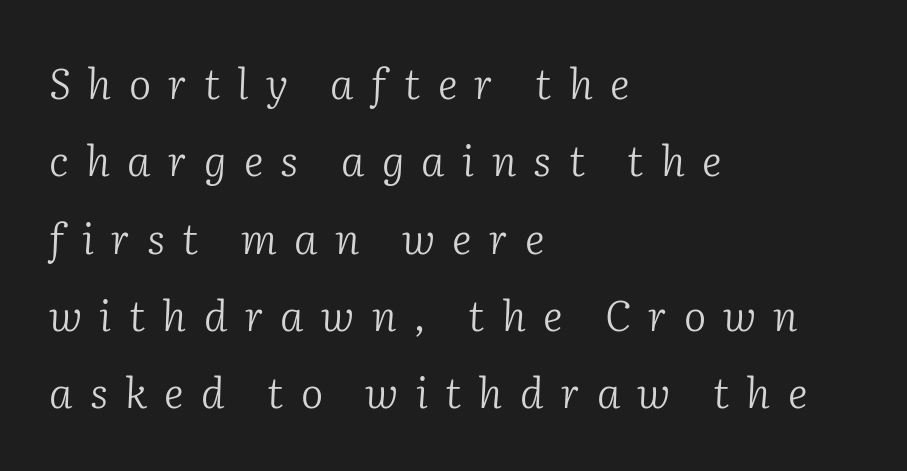
The image shows 42 px light serif type, italic (leaning right); set left-aligned, line spacing 1.84x, unusually wide letter spacing (+0.41 em), not underlined; low stroke contrast and a medium x-height.
